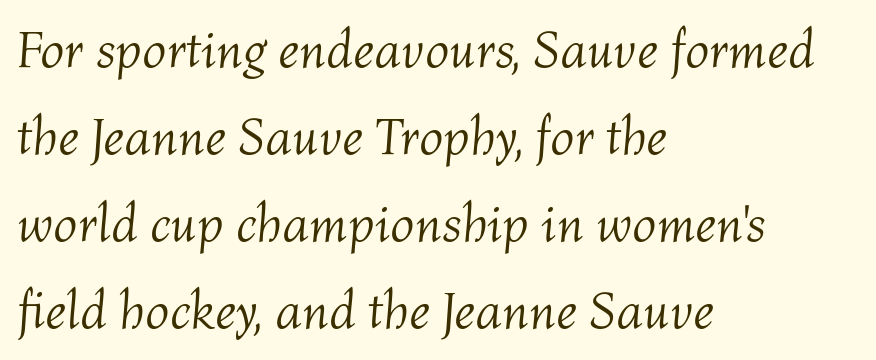
A clean baseline with only descenders dipping below it. In CSS terms this would be text-align: left. The letterforms sit shoulder to shoulder at normal distance. The passage shown leans; its letterforms are oblique. Is this a heavy cut? Hardly; it is regular or lighter.
